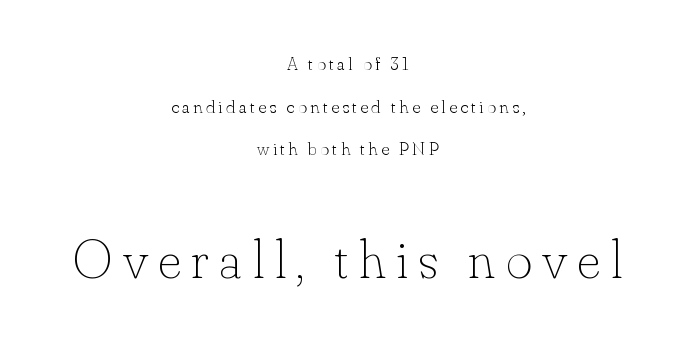
Characters remain perfectly vertical along every line. The setting favours the middle, as headings and verse often do. Typesetter's note — lower block bumped up in size, upper block left smaller. Any mark beneath the type? The region is blank.
